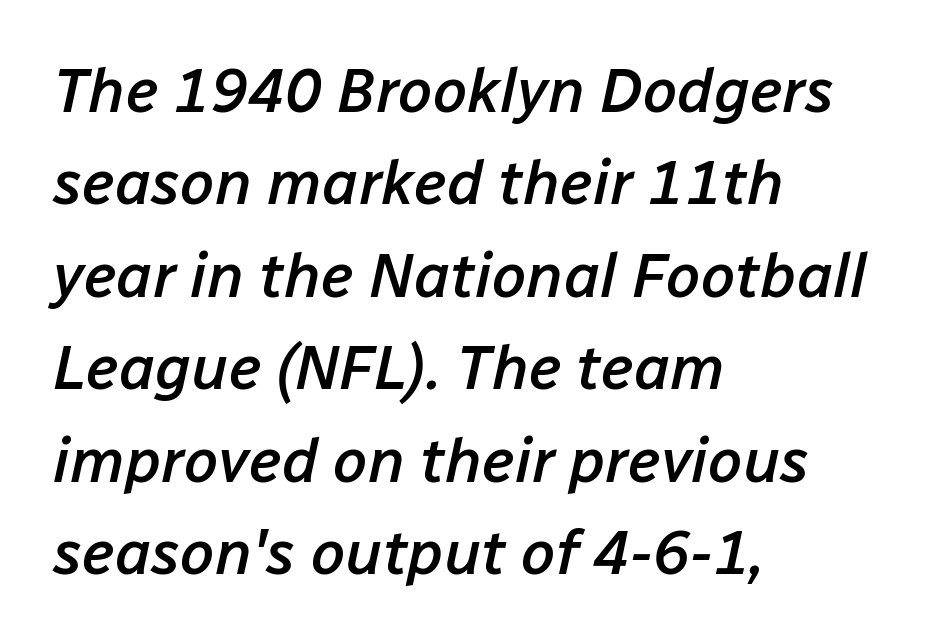
Q: Is the text bold? A: Semi-bold.
Q: Is the text italic (slanted)? A: Yes, it leans right by about 12 degrees.
Q: Is the text underlined? A: No.
Q: How is the paragraph aligned? A: Left-aligned.
Q: Is the spacing between letters normal or unusually wide? A: Normal.
Q: Is the spacing between lines tight, normal or loose? A: Normal.
Q: Width (condensed, normal, or wide)? A: Normal.
Q: Stroke contrast? A: Low.
Q: x-height? A: Medium.
Q: Monospaced? A: No.
